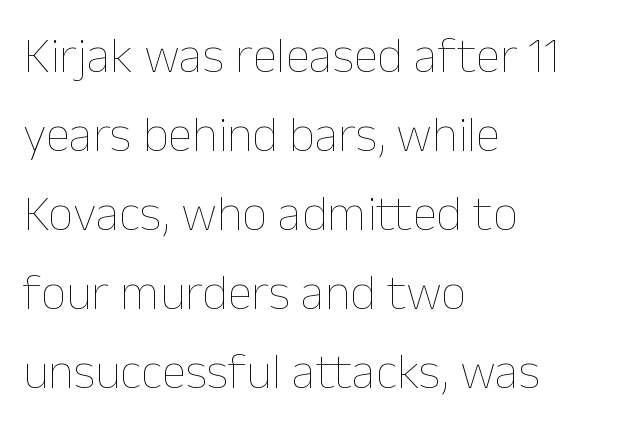
{"italic": "no", "bold": "no", "weight": "thin", "width": "normal", "stroke_contrast": "low", "x_height": "medium", "monospaced": "no", "underline": "no", "align": "left", "line_spacing": "normal", "line_spacing_ratio": 1.58, "letter_spacing": "normal", "letter_spacing_em": 0.0, "glyph_px": 50}
